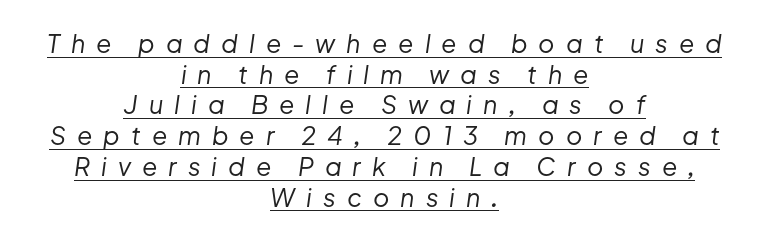
Observe the wide spacing: letters keep a clear distance from each other. The weight tops out at a normal text grade. Yep, that's italic — everything's leaning. Underline: present. The whitespace from short lines is split evenly between both sides.
